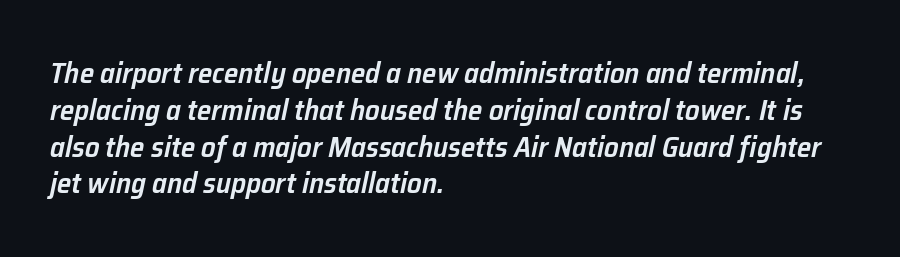
{"italic": "yes", "lean": "right", "slant_degrees": 12, "bold": "semi", "weight": "semibold", "width": "normal", "stroke_contrast": "low", "x_height": "medium", "monospaced": "no", "underline": "no", "align": "left", "line_spacing": "normal", "line_spacing_ratio": 1.27, "letter_spacing": "normal", "letter_spacing_em": 0.0, "glyph_px": 29}
